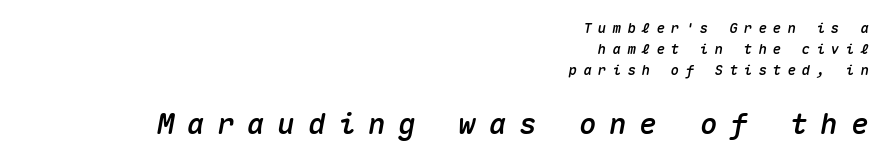
The image shows 29 px text type, italic (leaning right), monospaced; set right-aligned, normal line spacing (1.49x), unusually wide letter spacing (+0.44 em), not underlined; the second (bottom) block is 2.07x larger; medium stroke contrast and a medium x-height.
